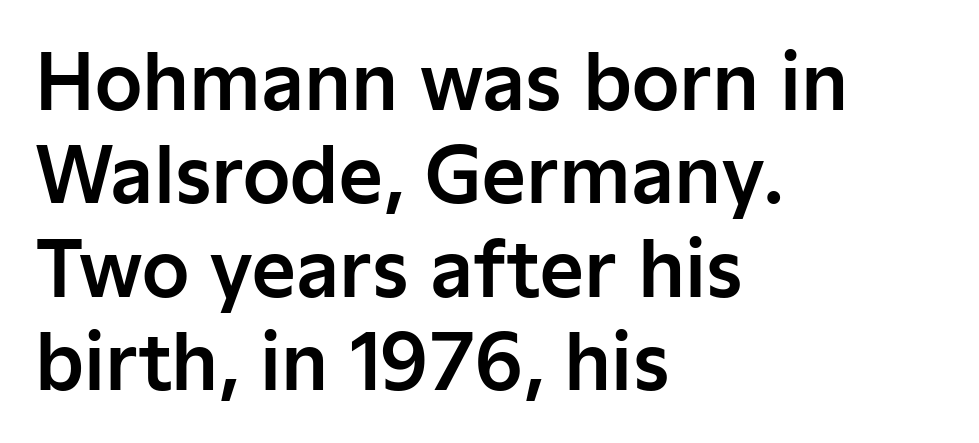
{"serif": "no", "italic": "no", "width": "normal", "stroke_contrast": "low", "x_height": "medium", "monospaced": "no", "underline": "no", "align": "left", "line_spacing_ratio": 1.23, "letter_spacing": "normal", "letter_spacing_em": 0.0, "glyph_px": 76}
